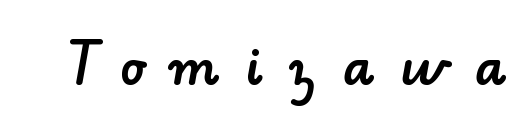
The image shows 50 px sans-serif type; set unusually wide letter spacing (+0.5 em), not underlined; low stroke contrast and a small x-height.
